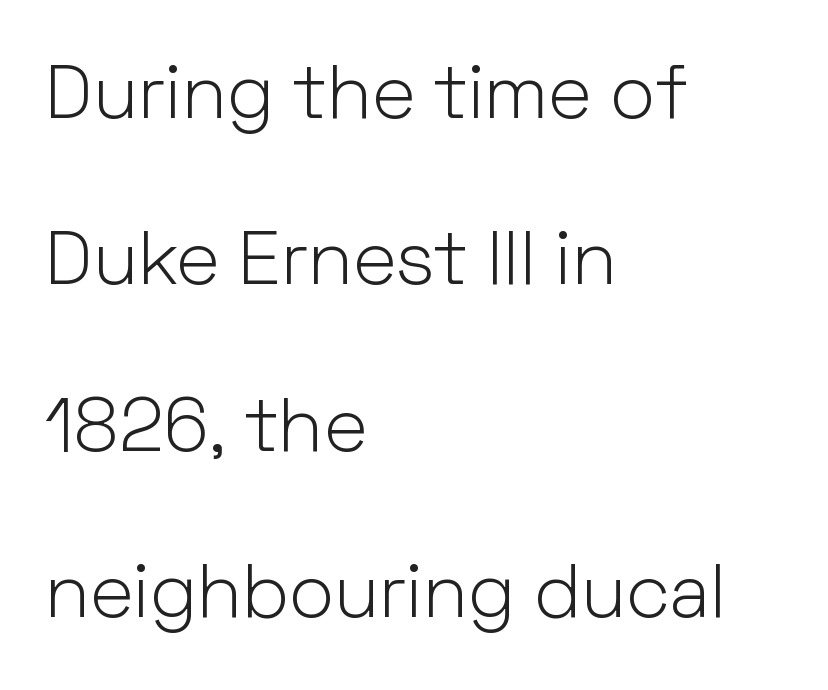
Proportional: the letters do not fall into vertical columns. Each stroke keeps to a modest, everyday thickness or less. A roman cut, with each character standing at attention. Tracking value appears to be zero — textbook default spacing. A clean baseline with only descenders dipping below it. A typesetter would label this face a sans.
